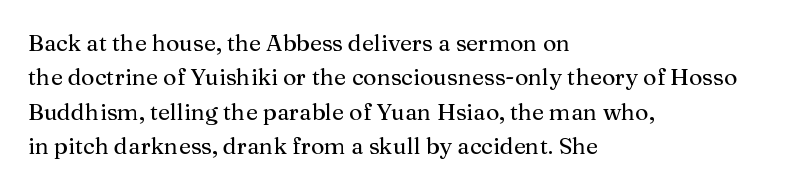
{"italic": "no", "underline": "no", "align": "left", "line_spacing": "normal", "line_spacing_ratio": 1.5, "letter_spacing": "normal", "letter_spacing_em": 0.0, "glyph_px": 23}
